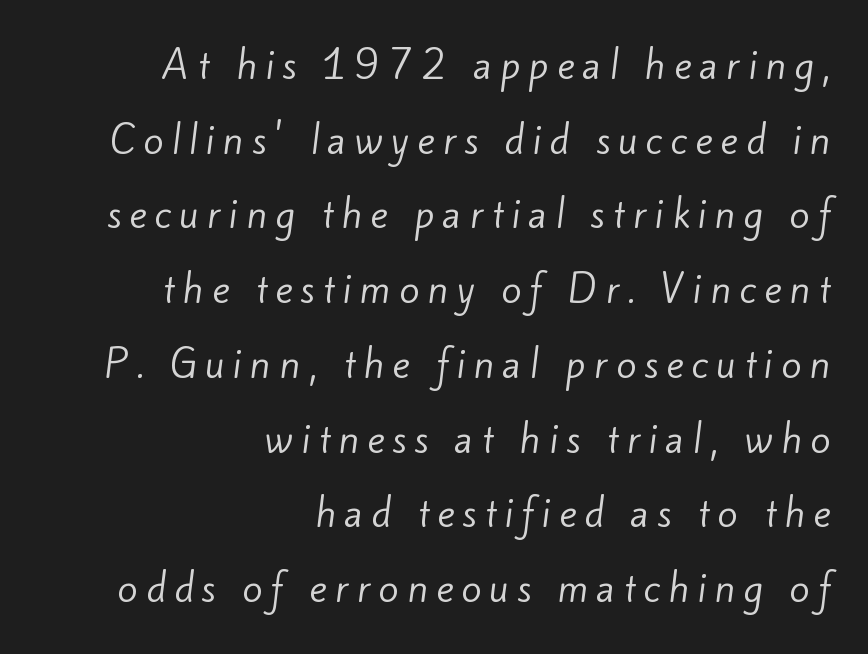
{"serif": "no", "bold": "no", "weight": "regular", "width": "normal", "stroke_contrast": "low", "x_height": "small", "monospaced": "no", "underline": "no", "align": "right", "line_spacing": "loose", "line_spacing_ratio": 2.02, "letter_spacing": "wide", "letter_spacing_em": 0.22, "glyph_px": 37}
